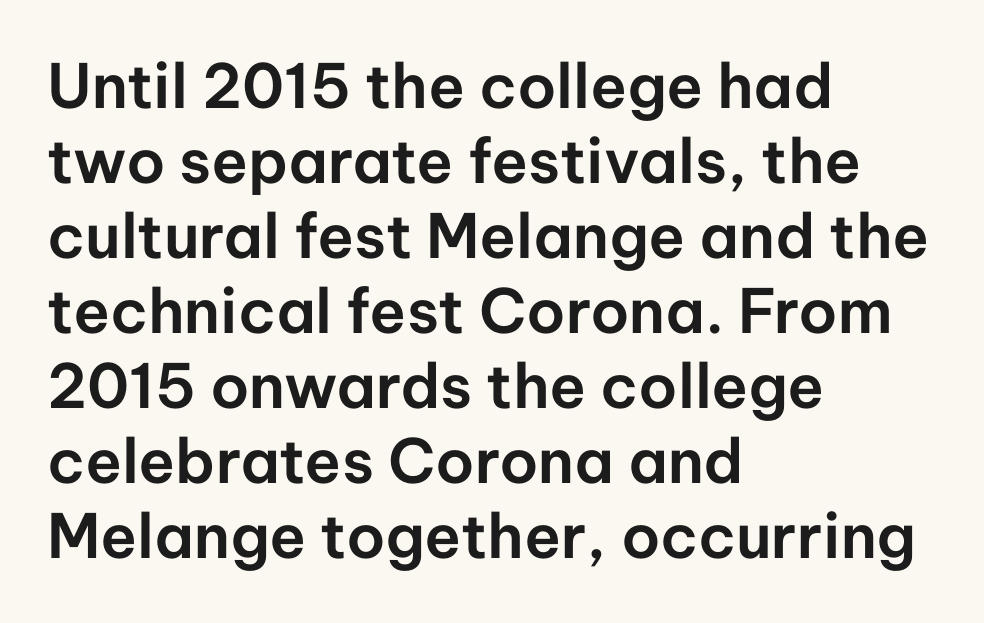
Q: Is the text italic (slanted)? A: No, it is upright.
Q: Is the typeface a serif or a sans-serif typeface? A: Sans-serif.
Q: Is the text underlined? A: No.
Q: How is the paragraph aligned? A: Left-aligned.
Q: Is the spacing between letters normal or unusually wide? A: Normal.
Q: Width (condensed, normal, or wide)? A: Normal.
Q: Stroke contrast? A: Low.
Q: x-height? A: Medium.
Q: Monospaced? A: No.
